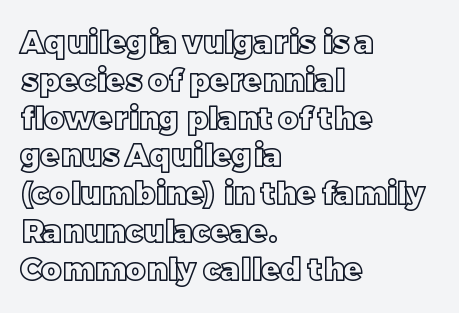
Q: Is the text italic (slanted)? A: No, it is upright.
Q: Is the text underlined? A: No.
Q: How is the paragraph aligned? A: Left-aligned.
Q: Is the spacing between letters normal or unusually wide? A: Normal.
Q: Width (condensed, normal, or wide)? A: Normal.
Q: x-height? A: Large.
Q: Monospaced? A: No.
